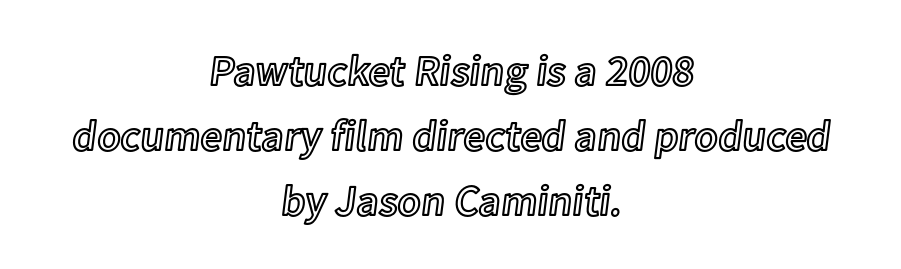
The image shows 43 px text type; set centered, normal line spacing (1.51x), normal letter spacing, not underlined; a medium x-height.
